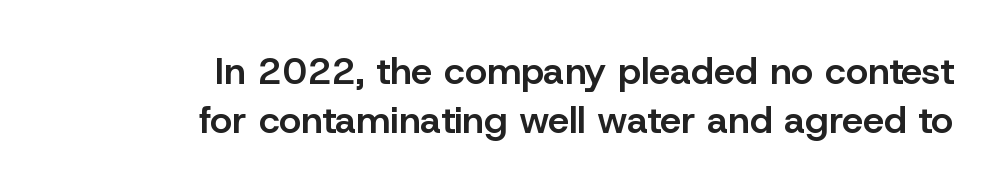
{"serif": "no", "italic": "no", "bold": "semi", "weight": "semibold", "width": "normal", "stroke_contrast": "low", "x_height": "medium", "monospaced": "no", "underline": "no", "align": "right", "line_spacing": "normal", "line_spacing_ratio": 1.3, "letter_spacing": "normal", "letter_spacing_em": 0.0, "glyph_px": 38}
